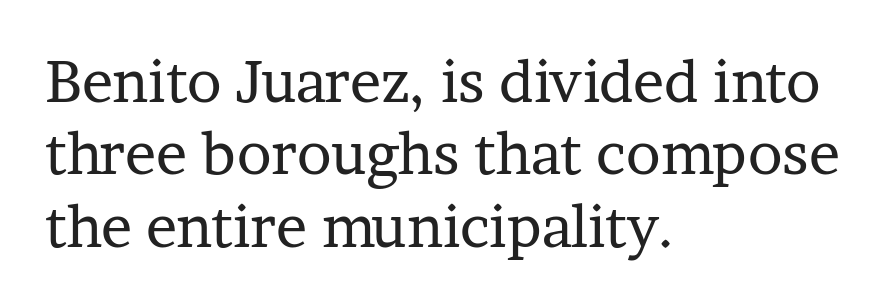
The type family on display is of the serif kind. The rendering keeps characters at their native spacing. You could not count columns in this text — the font is proportionally spaced. No chunkiness to these letters — they're not bold.
